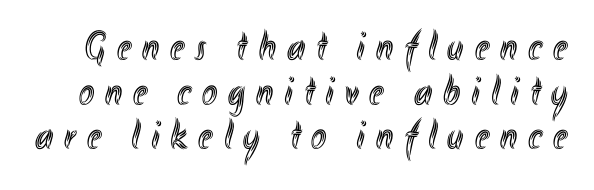
The image shows 41 px condensed type; set tight line spacing (1.09x), unusually wide letter spacing (+0.27 em), not underlined; a small x-height.
